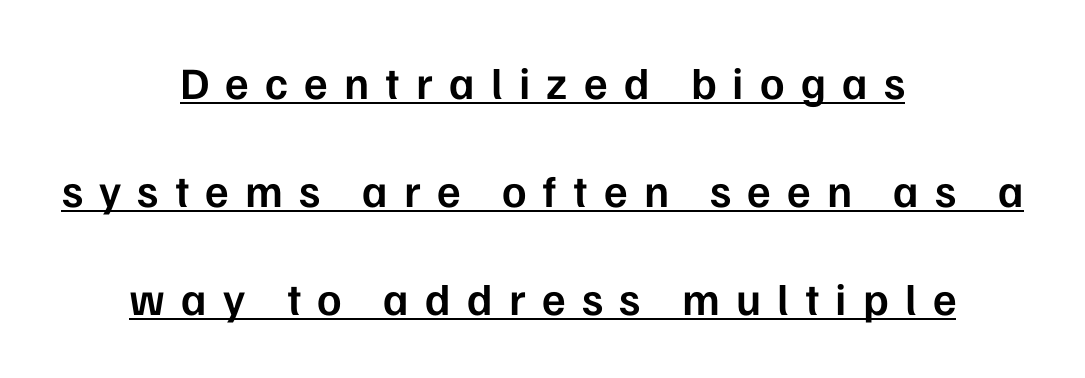
{"serif": "no", "italic": "no", "bold": "semi", "weight": "semibold", "width": "normal", "stroke_contrast": "low", "x_height": "medium", "monospaced": "no", "underline": "yes", "align": "center", "line_spacing": "loose", "line_spacing_ratio": 2.4, "letter_spacing": "wide", "letter_spacing_em": 0.36, "glyph_px": 45}
